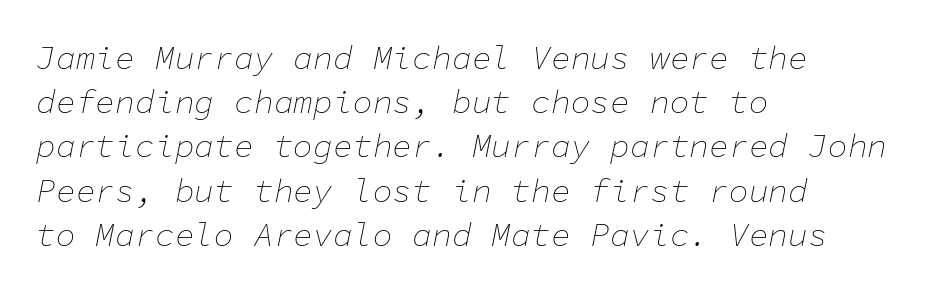
Q: Is the text bold? A: No.
Q: Is the text italic (slanted)? A: Yes, it leans right by about 11 degrees.
Q: Is the text underlined? A: No.
Q: How is the paragraph aligned? A: Left-aligned.
Q: Is the spacing between letters normal or unusually wide? A: Normal.
Q: Is the spacing between lines tight, normal or loose? A: Normal.
Q: Width (condensed, normal, or wide)? A: Normal.
Q: Stroke contrast? A: Low.
Q: x-height? A: Medium.
Q: Monospaced? A: Yes.
